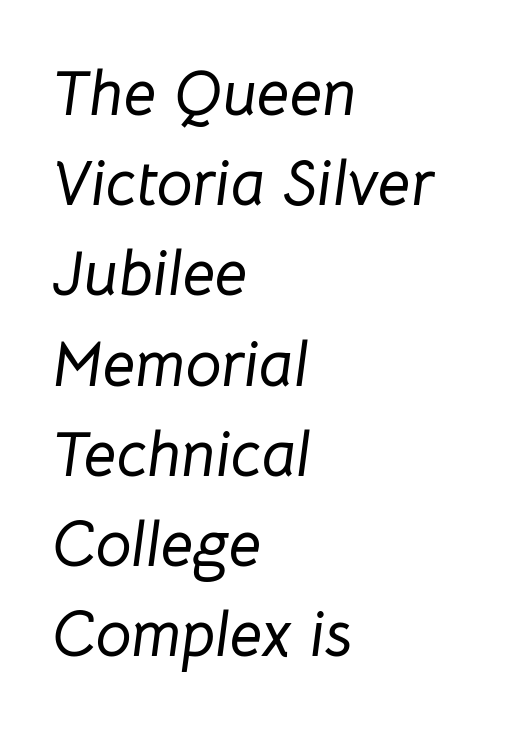
Do the characters align in a grid? No, the font is proportional. Honestly, the letter spacing is just normal — you wouldn't notice it. A clean baseline with only descenders dipping below it. Every row of glyphs begins at an identical x-position on the left. In terms of posture, this sample is oblique. One glance says typical: line gaps are just what's usual.
